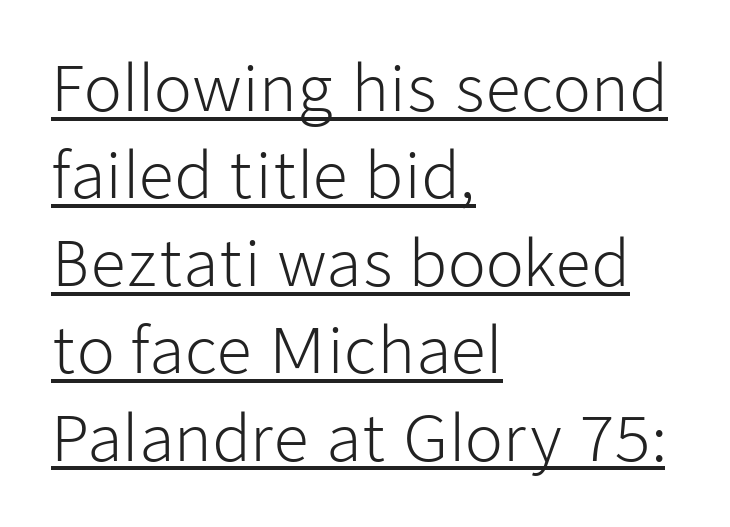
Is this a sans? Yes — the strokes have no serifs. These lines were composed using upright roman letters. On a weight scale, this lands at 450 or below. How would I describe the line gaps? Plain and ordinary.
